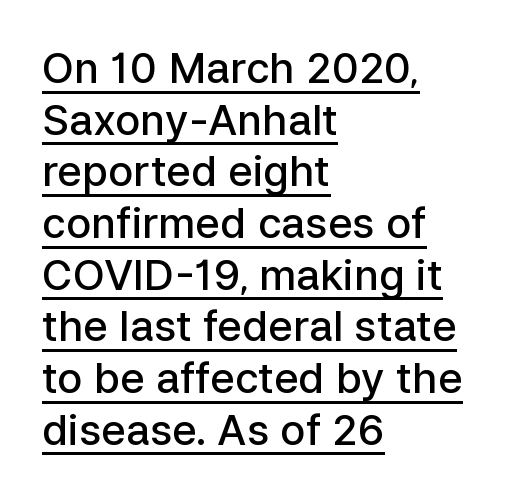
The image shows 42 px semibold sans-serif type, upright; set left-aligned, line spacing 1.23x, normal letter spacing, underlined; low stroke contrast and a medium x-height.
